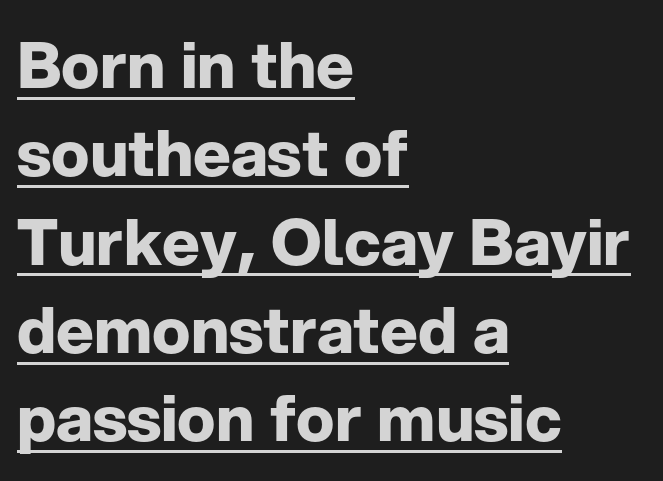
{"serif": "no", "italic": "no", "bold": "yes", "weight": "bold", "width": "normal", "stroke_contrast": "low", "x_height": "medium", "monospaced": "no", "underline": "yes", "align": "left", "line_spacing": "normal", "line_spacing_ratio": 1.38, "letter_spacing": "normal", "letter_spacing_em": 0.0, "glyph_px": 64}
